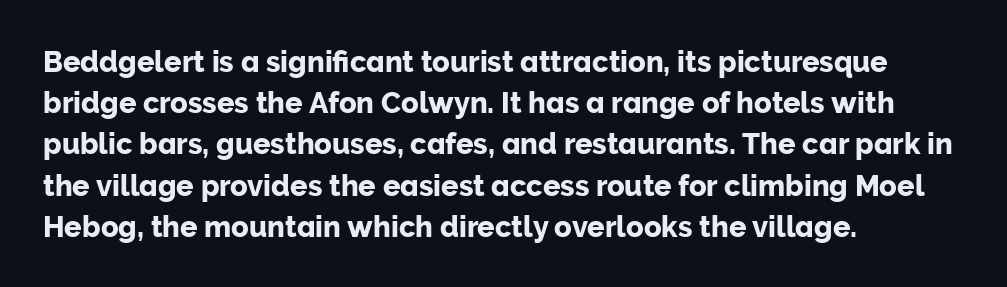
Q: Is the text italic (slanted)? A: No, it is upright.
Q: Is the typeface a serif or a sans-serif typeface? A: Sans-serif.
Q: Is the text underlined? A: No.
Q: How is the paragraph aligned? A: Left-aligned.
Q: Is the spacing between letters normal or unusually wide? A: Normal.
Q: Is the spacing between lines tight, normal or loose? A: Normal.
Q: Width (condensed, normal, or wide)? A: Normal.
Q: Stroke contrast? A: Low.
Q: x-height? A: Medium.
Q: Monospaced? A: No.
